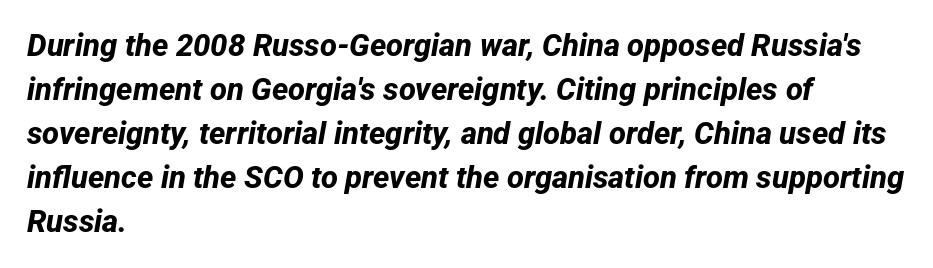
Q: Is the text bold? A: Yes.
Q: Is the typeface a serif or a sans-serif typeface? A: Sans-serif.
Q: Is the text underlined? A: No.
Q: How is the paragraph aligned? A: Left-aligned.
Q: Is the spacing between letters normal or unusually wide? A: Normal.
Q: Is the spacing between lines tight, normal or loose? A: Normal.
Q: Width (condensed, normal, or wide)? A: Normal.
Q: Stroke contrast? A: Low.
Q: x-height? A: Medium.
Q: Monospaced? A: No.
